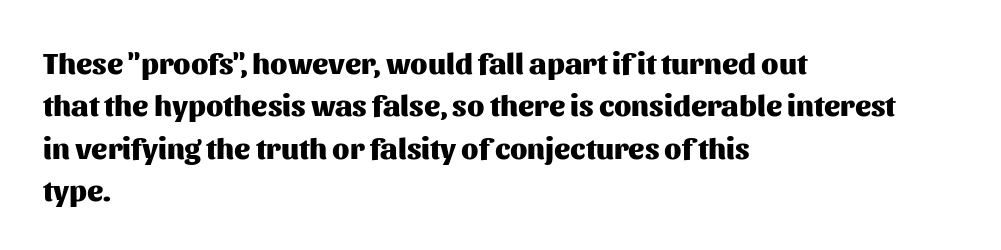
{"serif": "no", "italic": "no", "bold": "yes", "weight": "heavy", "width": "normal", "stroke_contrast": "medium", "x_height": "medium", "monospaced": "no", "underline": "no", "align": "left", "line_spacing": "normal", "line_spacing_ratio": 1.41, "letter_spacing": "normal", "letter_spacing_em": 0.0, "glyph_px": 30}
